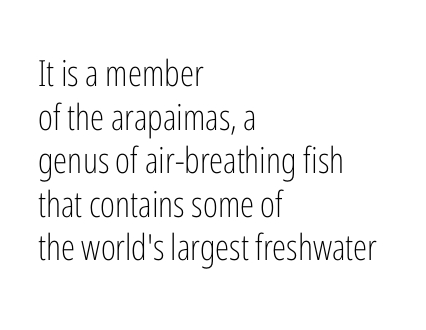
No heavy texture on the line: the type isn't bold. This sample has the flowing, uneven cadence of proportional lettering. This sample uses an upright cut, with every glyph sitting square on the baseline. What kind of face is this? One without serifs — a sans. A bare baseline throughout the passage.
